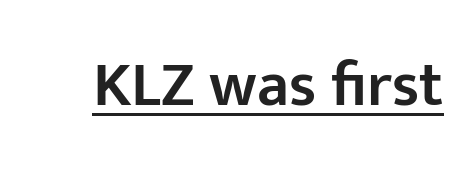
{"serif": "no", "italic": "no", "bold": "semi", "weight": "semibold", "width": "normal", "stroke_contrast": "low", "x_height": "medium", "monospaced": "no", "underline": "yes", "letter_spacing": "normal", "letter_spacing_em": 0.0, "glyph_px": 64}
